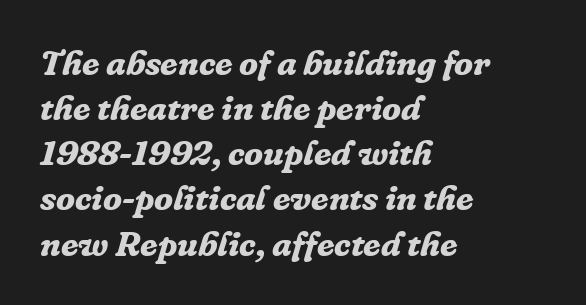
Serif or sans? Serif — the stroke terminals have little feet. Varying glyph widths throughout — classic text-font behaviour. The line texture is even and compact thanks to regular tracking. Pretty heavy lettering here — definitely bold. This rendering features lettering with no underline. There's an unmistakable incline to the writing here.
